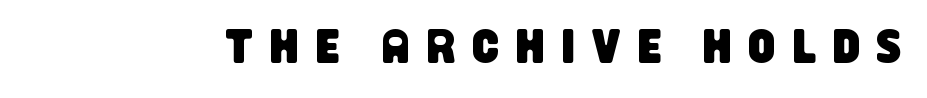
{"serif": "no", "width": "condensed", "stroke_contrast": "low", "x_height": "large", "monospaced": "no", "underline": "no", "letter_spacing": "wide", "letter_spacing_em": 0.36, "glyph_px": 47}
